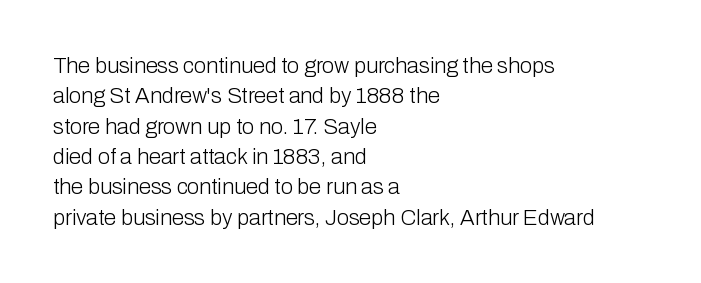
{"italic": "no", "bold": "no", "underline": "no", "align": "left", "line_spacing": "normal", "line_spacing_ratio": 1.38, "letter_spacing": "normal", "letter_spacing_em": 0.0, "glyph_px": 22}
